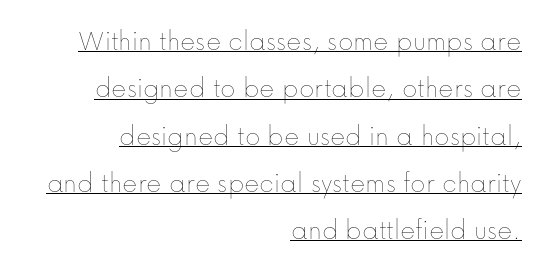
{"italic": "no", "bold": "no", "weight": "thin", "width": "normal", "stroke_contrast": "low", "x_height": "medium", "monospaced": "no", "underline": "yes", "align": "right", "line_spacing": "normal", "line_spacing_ratio": 1.63, "letter_spacing": "normal", "letter_spacing_em": 0.0, "glyph_px": 29}
